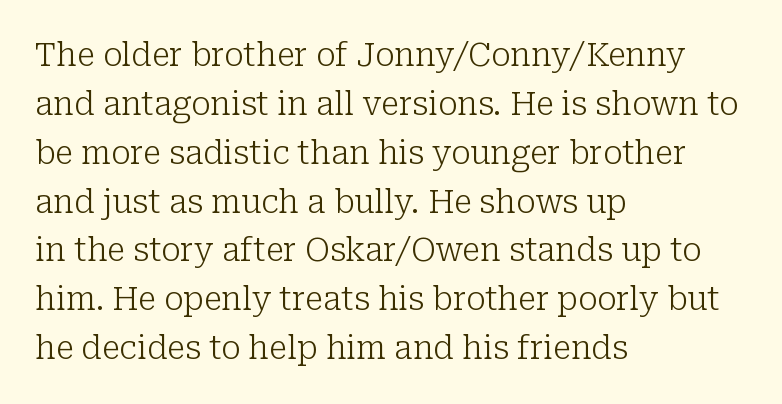
Q: Is the text bold? A: No.
Q: Is the text italic (slanted)? A: No, it is upright.
Q: Is the typeface a serif or a sans-serif typeface? A: Serif.
Q: Is the text underlined? A: No.
Q: How is the paragraph aligned? A: Left-aligned.
Q: Is the spacing between letters normal or unusually wide? A: Normal.
Q: Is the spacing between lines tight, normal or loose? A: Normal.
Q: Width (condensed, normal, or wide)? A: Normal.
Q: Stroke contrast? A: Low.
Q: x-height? A: Medium.
Q: Monospaced? A: No.
